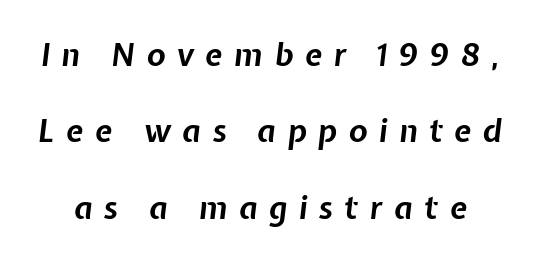
The letters are slanted; this is an italic face. The tracking reads as deliberately expanded to a designer's eye. Rule under the text: the space is simply empty. Spacing verdict: proportional, widths tailored to each character. Notice how thick the strokes are: this is what a full bold looks like.
